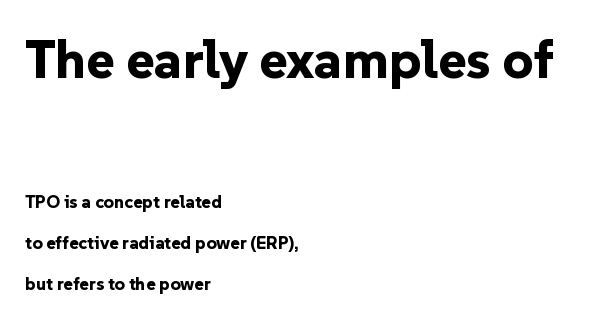
Standard letterfit; no display-style spreading of the glyphs. Heavy, bold letterforms. This rendering uses left alignment, leaving the right contour irregular. Do the characters align in a grid? No, the font is proportional. The letters in the upper block stand taller than those in the block below.
